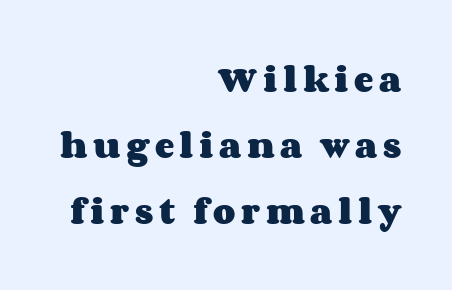
The image shows 29 px heavy, wide type, upright; set right-aligned, loose line spacing (2.28x), not underlined; medium stroke contrast and a large x-height.
